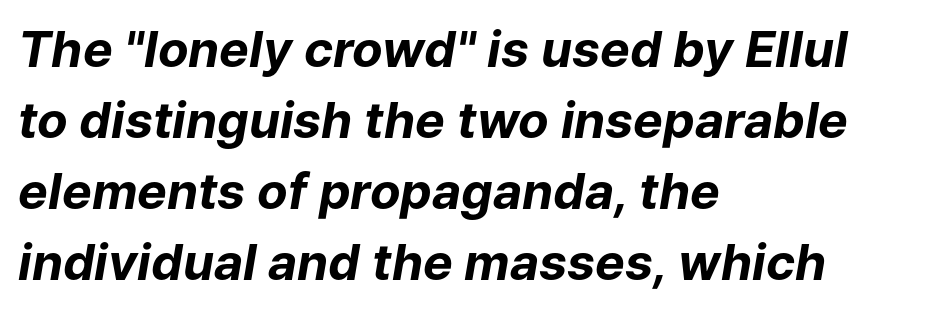
Q: Is the text bold? A: Yes.
Q: Is the text italic (slanted)? A: Yes, it leans right by about 9 degrees.
Q: Is the text underlined? A: No.
Q: How is the paragraph aligned? A: Left-aligned.
Q: Is the spacing between letters normal or unusually wide? A: Normal.
Q: Is the spacing between lines tight, normal or loose? A: Normal.
Q: Width (condensed, normal, or wide)? A: Normal.
Q: Stroke contrast? A: Low.
Q: x-height? A: Medium.
Q: Monospaced? A: No.
